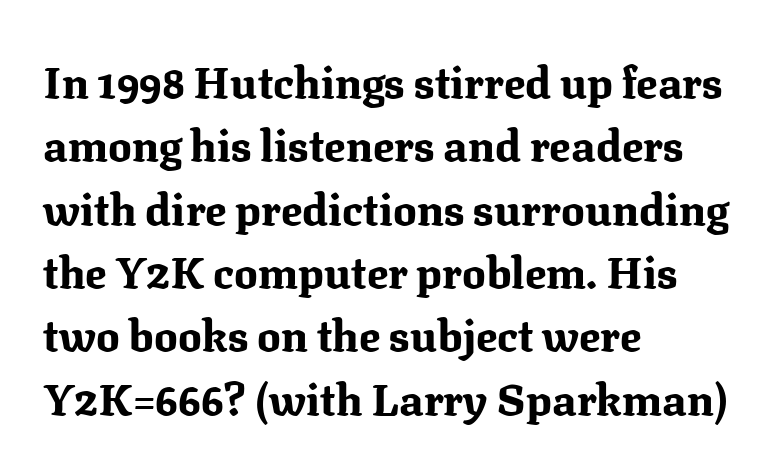
Reading down the block, your eye returns to a fixed left position each line. Note the varied advance widths — an 'i' is clearly narrower than an 'm'. The typeface chosen for these lines features serifs. No italicization has been applied; the sample stays upright. Summary of weight: heavy, a full bold.
